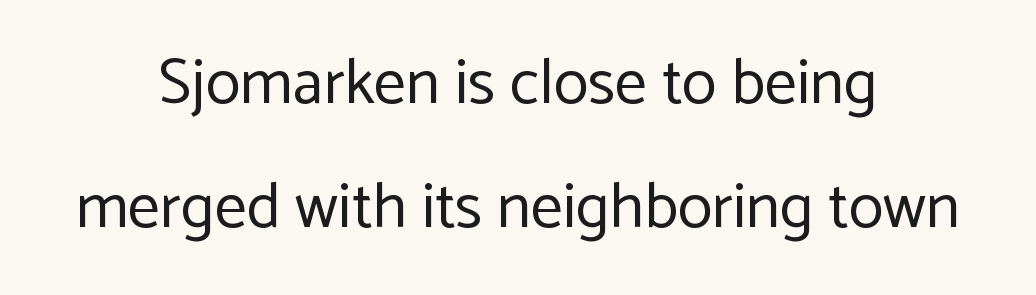
Q: Is the text bold? A: No.
Q: Is the text italic (slanted)? A: No, it is upright.
Q: Is the typeface a serif or a sans-serif typeface? A: Sans-serif.
Q: Is the text underlined? A: No.
Q: How is the paragraph aligned? A: Centered.
Q: Is the spacing between letters normal or unusually wide? A: Normal.
Q: Is the spacing between lines tight, normal or loose? A: Loose.
Q: Width (condensed, normal, or wide)? A: Normal.
Q: Stroke contrast? A: Low.
Q: x-height? A: Medium.
Q: Monospaced? A: No.
